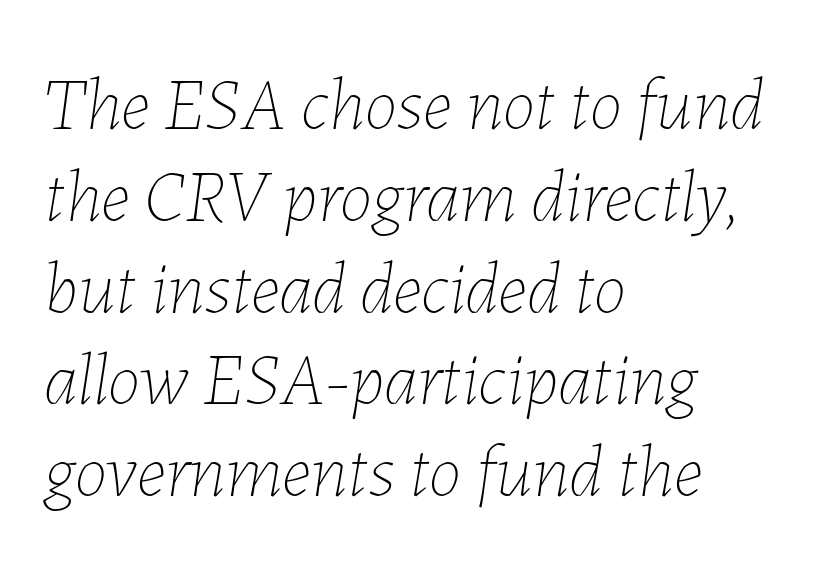
The image shows 74 px thin type, italic (leaning right); set left-aligned, line spacing 1.24x, normal letter spacing, not underlined; low stroke contrast and a medium x-height.
